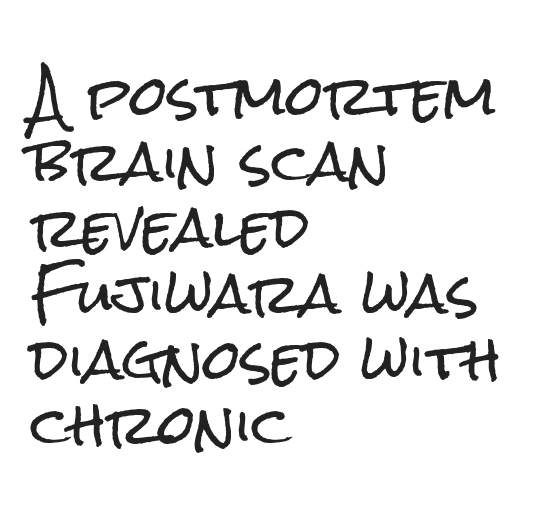
{"serif": "no", "italic": "no", "width": "condensed", "stroke_contrast": "low", "x_height": "medium", "monospaced": "no", "underline": "no", "align": "left", "line_spacing_ratio": 1.22, "letter_spacing": "normal", "letter_spacing_em": 0.0, "glyph_px": 54}
